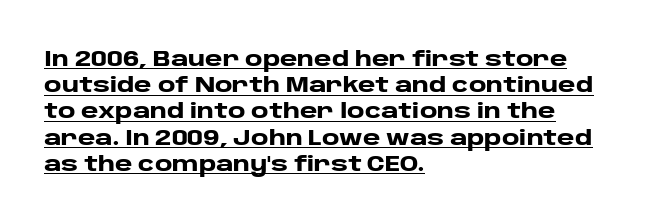
Thick stems and heavy bowls — unmistakably bold. This is the regular roman posture of the typeface. Every row of glyphs begins at an identical x-position on the left. In terms of leading, this rendering sits right in the middle.
